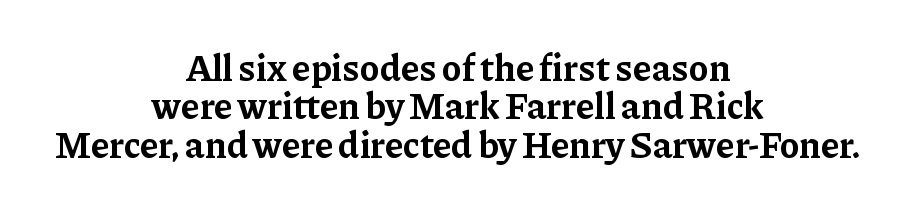
{"serif": "yes", "italic": "no", "bold": "yes", "weight": "bold", "width": "normal", "stroke_contrast": "low", "x_height": "medium", "monospaced": "no", "underline": "no", "align": "center", "line_spacing": "tight", "line_spacing_ratio": 1.04, "letter_spacing": "normal", "letter_spacing_em": 0.0, "glyph_px": 37}
